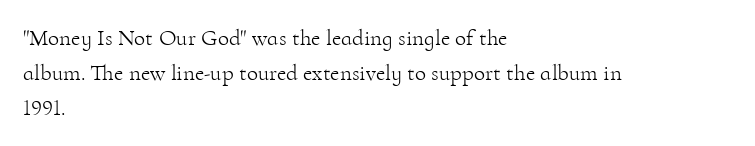
The image shows 23 px text type, upright; set left-aligned, normal line spacing (1.53x), normal letter spacing, not underlined.
